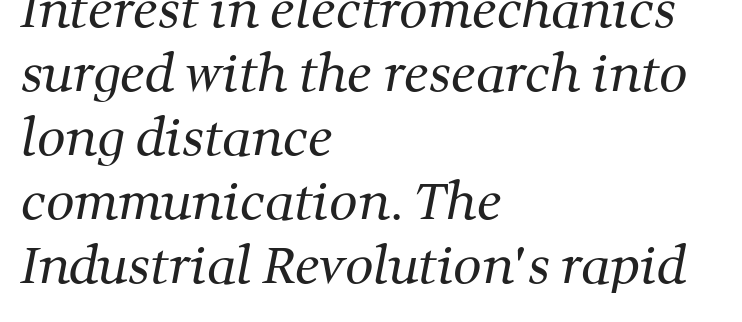
Q: Is the text bold? A: No.
Q: Is the typeface a serif or a sans-serif typeface? A: Serif.
Q: Is the text underlined? A: No.
Q: How is the paragraph aligned? A: Left-aligned.
Q: Is the spacing between letters normal or unusually wide? A: Normal.
Q: Is the spacing between lines tight, normal or loose? A: Normal.
Q: Width (condensed, normal, or wide)? A: Normal.
Q: Stroke contrast? A: Medium.
Q: x-height? A: Medium.
Q: Monospaced? A: No.
